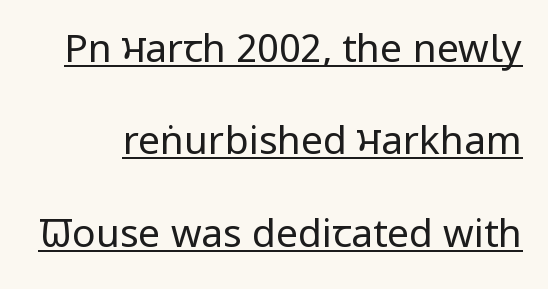
The image shows 39 px regular-weight, condensed sans-serif type, upright; set loose line spacing (2.37x), normal letter spacing, underlined; low stroke contrast and a large x-height.
